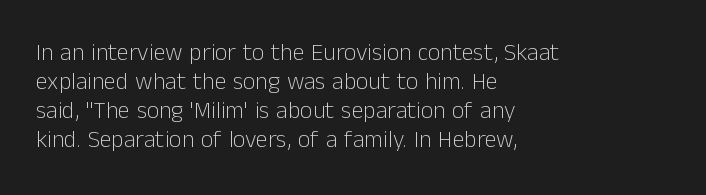
The image shows 24 px text type, upright; set left-aligned, line spacing 1.21x, normal letter spacing, not underlined.
